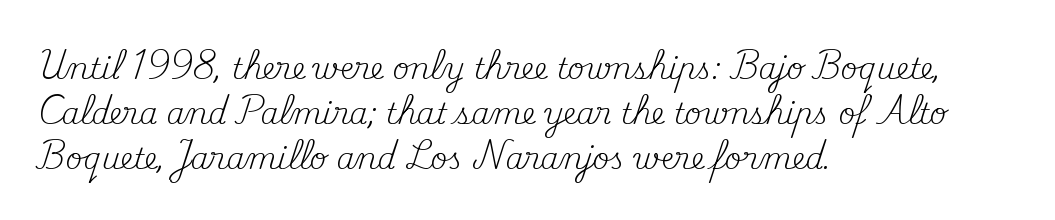
The image shows 29 px regular-weight serif type; set left-aligned, normal line spacing (1.56x), normal letter spacing, not underlined; medium stroke contrast and a small x-height.
